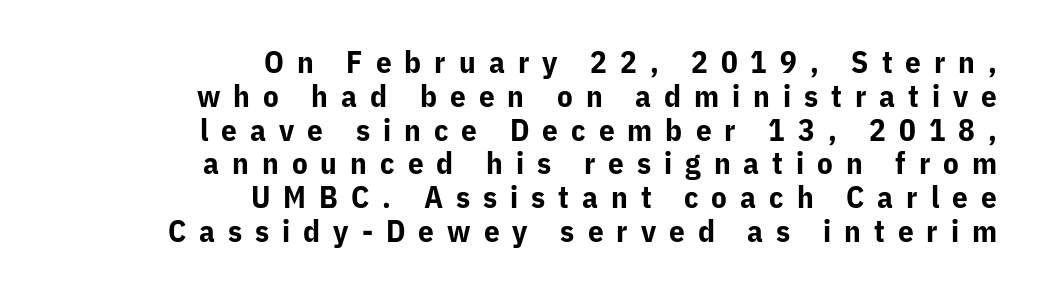
The image shows 31 px bold sans-serif type, upright; set right-aligned, tight line spacing (1.09x), unusually wide letter spacing (+0.42 em), not underlined; low stroke contrast and a medium x-height.
